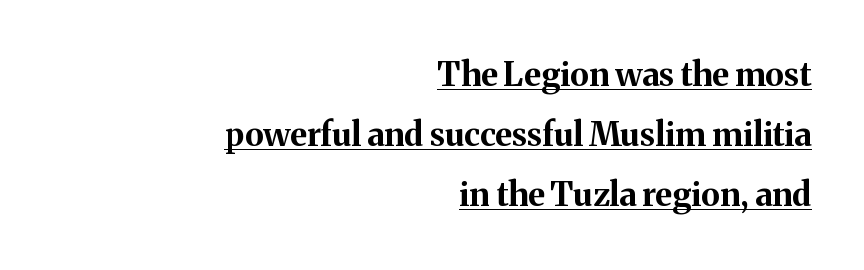
{"serif": "yes", "italic": "no", "bold": "yes", "weight": "bold", "width": "normal", "stroke_contrast": "medium", "x_height": "medium", "monospaced": "no", "underline": "yes", "align": "right", "line_spacing_ratio": 1.82, "letter_spacing": "normal", "letter_spacing_em": 0.0, "glyph_px": 33}
